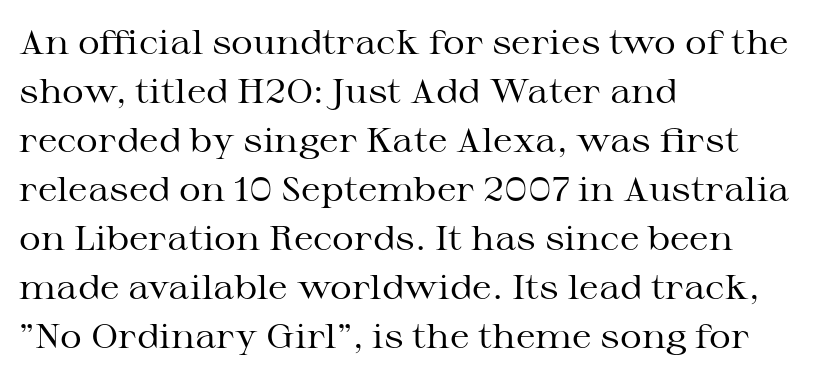
This block has exactly the height ordinary leading produces. A serif font was chosen for this passage. Short note: letters normally spaced. Underlining? Definitely not there.
